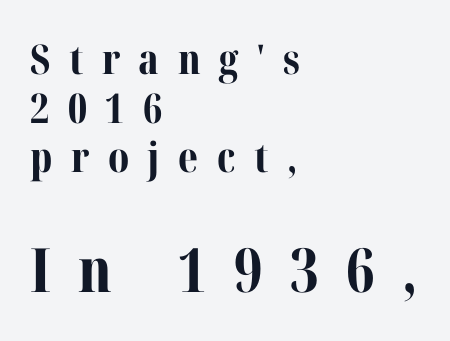
{"serif": "yes", "italic": "no", "bold": "yes", "weight": "bold", "width": "normal", "stroke_contrast": "medium", "x_height": "medium", "monospaced": "no", "underline": "no", "align": "left", "line_spacing_ratio": 1.2, "letter_spacing": "wide", "letter_spacing_em": 0.45, "larger_block": "second", "size_ratio": 1.49, "glyph_px": 61}
